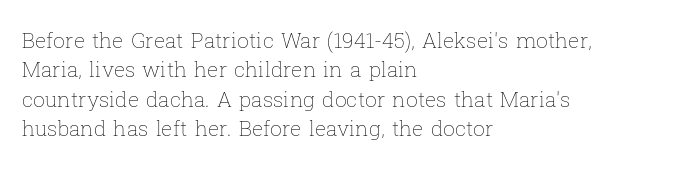
{"italic": "no", "bold": "no", "underline": "no", "align": "left", "line_spacing": "normal", "line_spacing_ratio": 1.4, "letter_spacing": "normal", "letter_spacing_em": 0.0, "glyph_px": 21}
